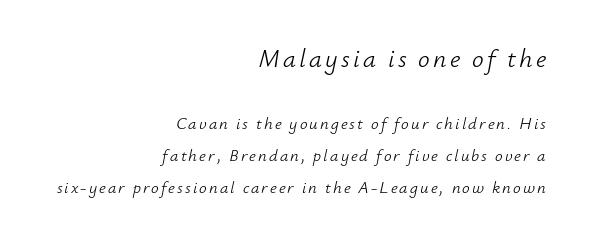
Q: Is the text bold? A: No.
Q: Is the text italic (slanted)? A: Yes, it leans right by about 12 degrees.
Q: Is the text underlined? A: No.
Q: How is the paragraph aligned? A: Right-aligned.
Q: Which block of text is set in a larger size, the first (top) or the second (bottom)? A: The first (top) one.
